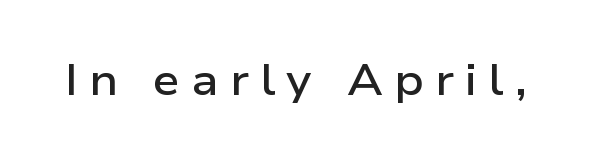
Q: Is the text bold? A: Semi-bold.
Q: Is the text italic (slanted)? A: No, it is upright.
Q: Is the typeface a serif or a sans-serif typeface? A: Sans-serif.
Q: Is the text underlined? A: No.
Q: Is the spacing between letters normal or unusually wide? A: Unusually wide.
Q: Width (condensed, normal, or wide)? A: Wide.
Q: Stroke contrast? A: Low.
Q: x-height? A: Medium.
Q: Monospaced? A: No.
